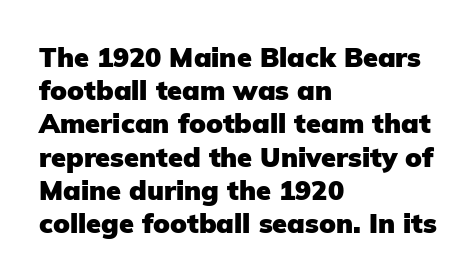
The image shows 27 px bold type, upright; set left-aligned, line spacing 1.23x, normal letter spacing, not underlined.
